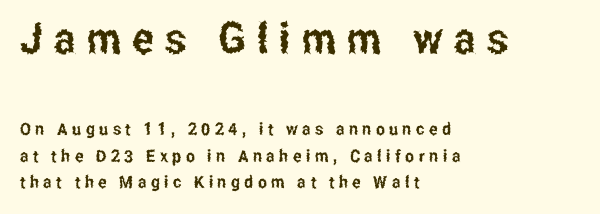
Varying glyph widths throughout — classic text-font behaviour. The lettering holds an erect, upright posture throughout. The strip under each line holds only bare page. Are there feet on the stems? There aren't — it's a sans.
